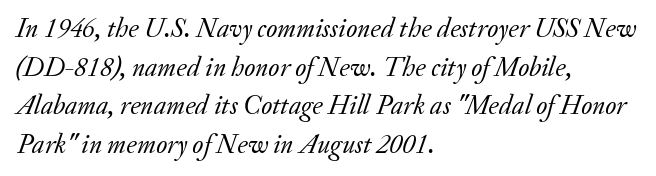
{"italic": "yes", "lean": "right", "slant_degrees": 20, "bold": "no", "underline": "no", "align": "left", "line_spacing": "normal", "line_spacing_ratio": 1.43, "letter_spacing": "normal", "letter_spacing_em": 0.0, "glyph_px": 27}
